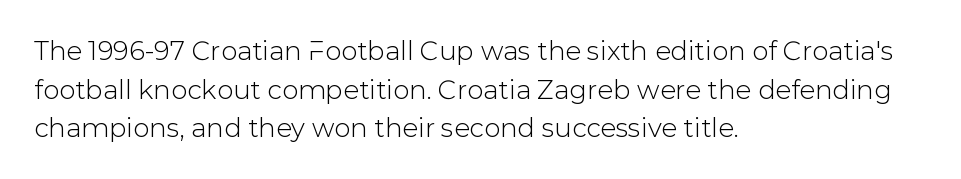
The image shows 26 px text type, upright; set left-aligned, normal line spacing (1.49x), normal letter spacing, not underlined.
